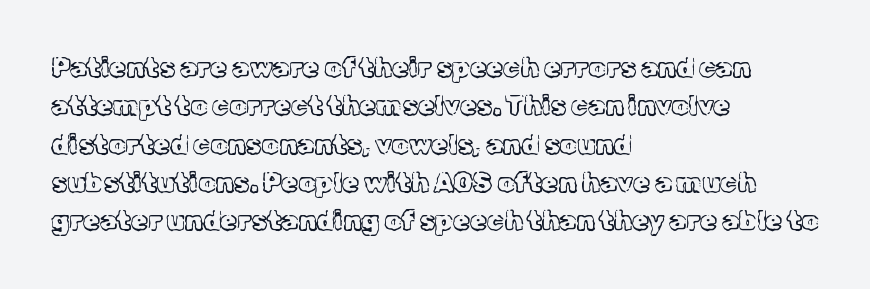
The image shows 27 px text type, upright; set left-aligned, normal line spacing (1.42x), normal letter spacing, not underlined.
